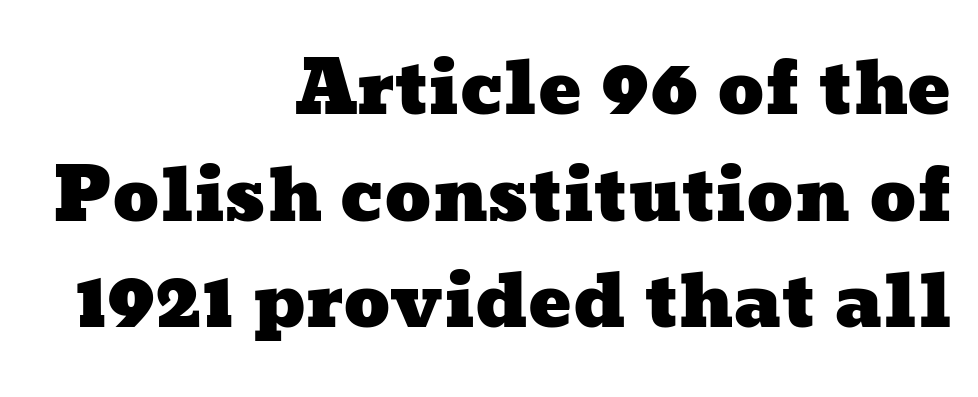
This rendering uses right alignment, leaving the left contour irregular. The zone under the glyphs is completely vacant. What stands out about the letter spacing? Nothing — it is the standard amount. Spacing verdict: proportional, widths tailored to each character.
